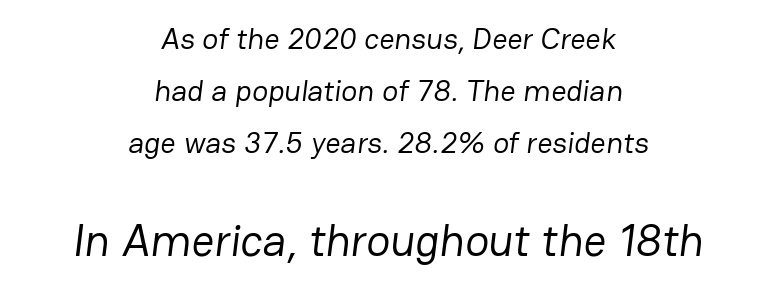
Q: Is the text bold? A: No.
Q: Is the typeface a serif or a sans-serif typeface? A: Sans-serif.
Q: Is the text underlined? A: No.
Q: How is the paragraph aligned? A: Centered.
Q: Is the spacing between letters normal or unusually wide? A: Normal.
Q: Which block of text is set in a larger size, the first (top) or the second (bottom)? A: The second (bottom) one.
Q: Width (condensed, normal, or wide)? A: Normal.
Q: Stroke contrast? A: Low.
Q: x-height? A: Medium.
Q: Monospaced? A: No.
